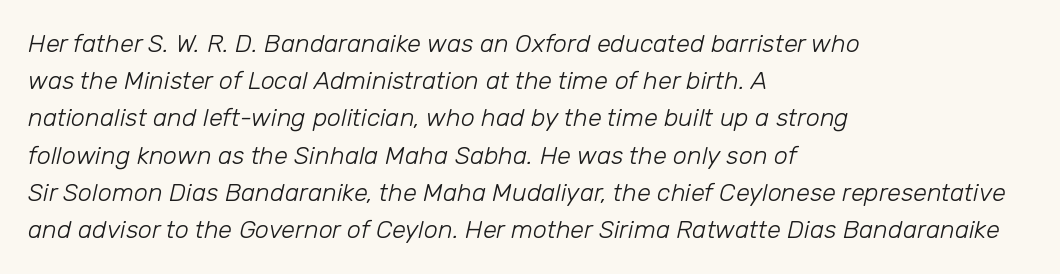
{"italic": "yes", "lean": "right", "slant_degrees": 12, "bold": "no", "underline": "no", "align": "left", "line_spacing": "normal", "line_spacing_ratio": 1.49, "letter_spacing": "normal", "letter_spacing_em": 0.0, "glyph_px": 25}
